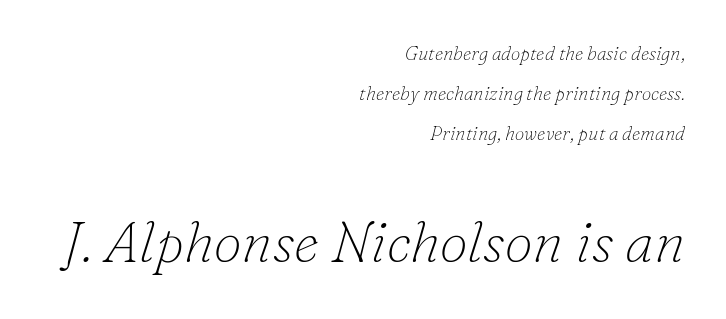
The rendering shows small feet on the letterforms — a serif design. An italicized treatment has been applied to the whole sample. This layout puts the modest block above and the oversized block below. Spacing verdict: proportional, widths tailored to each character. Descender tails drop into unmarked territory. The typesetter chose a ragged-left arrangement here.
